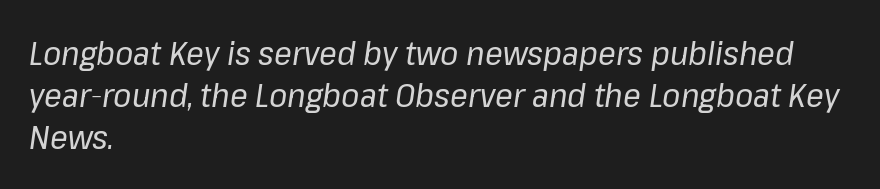
The image shows 33 px regular-weight type, italic (leaning right); set left-aligned, normal line spacing (1.28x), normal letter spacing, not underlined; low stroke contrast and a medium x-height.
